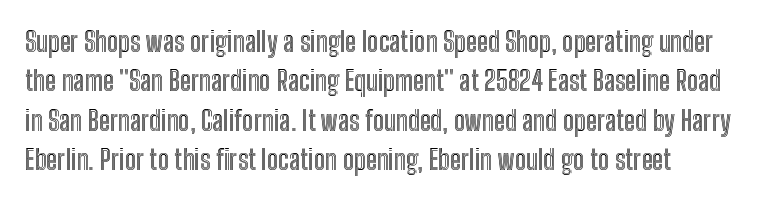
{"italic": "no", "underline": "no", "line_spacing": "normal", "line_spacing_ratio": 1.46, "letter_spacing": "normal", "letter_spacing_em": 0.0, "glyph_px": 27}
